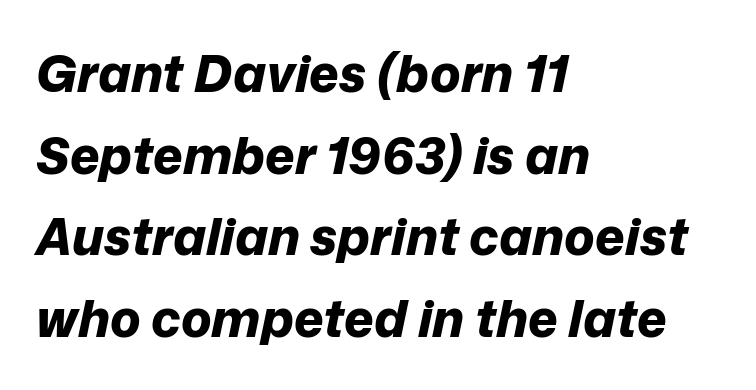
{"italic": "yes", "lean": "right", "slant_degrees": 12, "bold": "yes", "weight": "bold", "width": "normal", "stroke_contrast": "low", "x_height": "medium", "monospaced": "no", "underline": "no", "align": "left", "line_spacing": "normal", "line_spacing_ratio": 1.6, "letter_spacing": "normal", "letter_spacing_em": 0.0, "glyph_px": 51}
